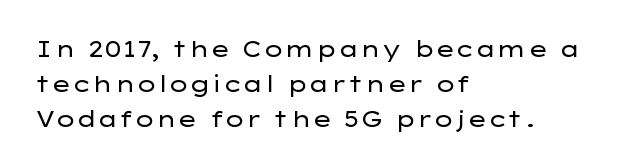
{"italic": "no", "bold": "no", "underline": "no", "align": "left", "line_spacing": "normal", "line_spacing_ratio": 1.58, "letter_spacing": "normal", "letter_spacing_em": 0.0, "glyph_px": 22}
